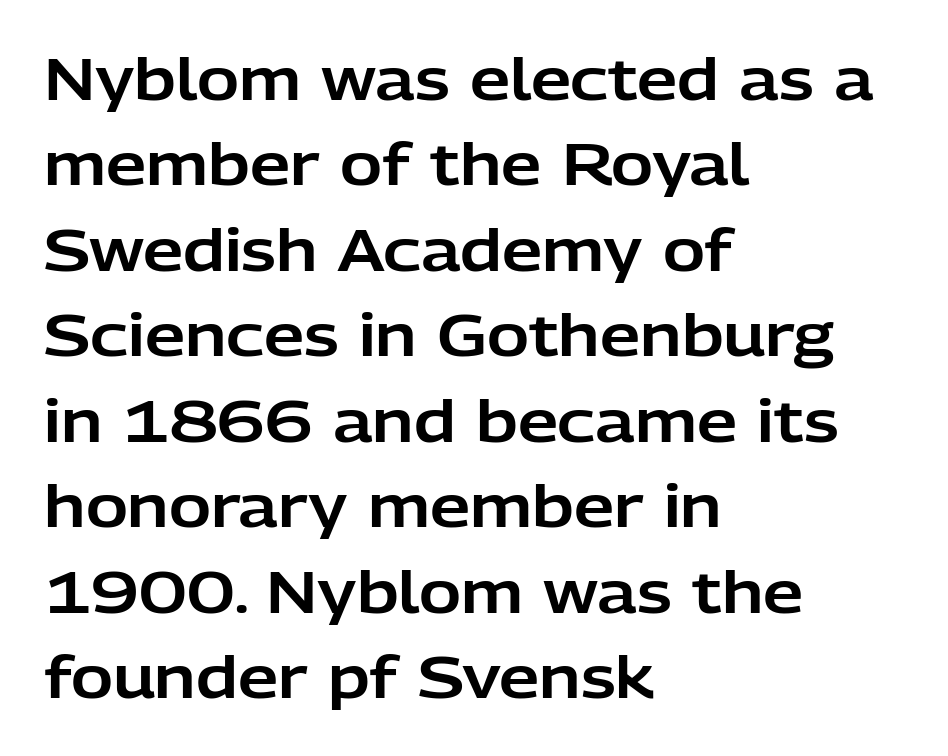
Q: Is the text italic (slanted)? A: No, it is upright.
Q: Is the typeface a serif or a sans-serif typeface? A: Sans-serif.
Q: Is the text underlined? A: No.
Q: How is the paragraph aligned? A: Left-aligned.
Q: Is the spacing between letters normal or unusually wide? A: Normal.
Q: Is the spacing between lines tight, normal or loose? A: Normal.
Q: Width (condensed, normal, or wide)? A: Normal.
Q: Stroke contrast? A: Low.
Q: x-height? A: Medium.
Q: Monospaced? A: No.
